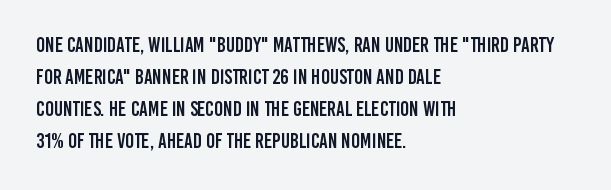
Spacing between characters is what you'd get straight out of the box. This sample is left-justified, so line endings fall wherever the words run out. Has an underline been added? It has not. Evenly set lines give the paragraph a standard silhouette. You can tell it's not italic because the verticals are truly vertical.
